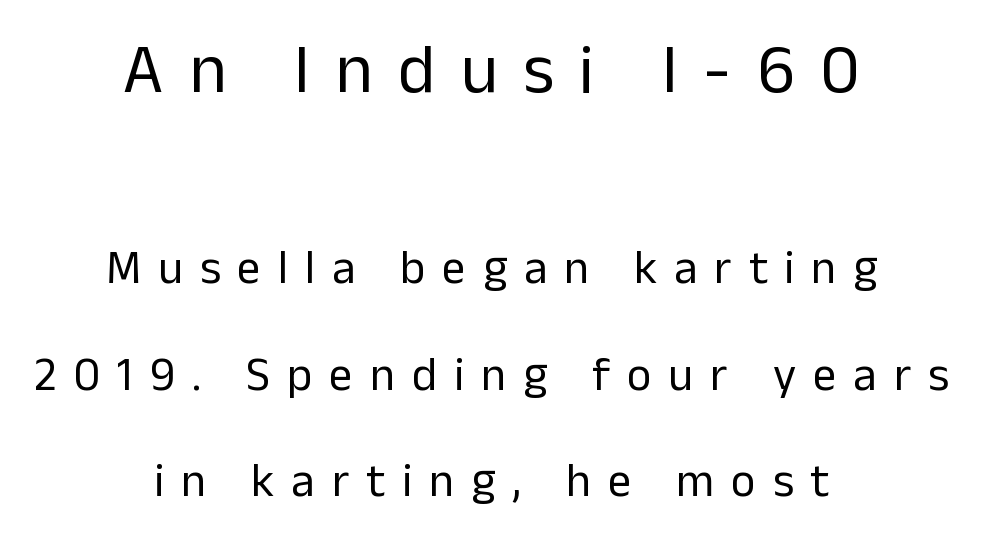
The image shows 70 px regular-weight sans-serif type, upright; set centered, loose line spacing (2.27x), unusually wide letter spacing (+0.36 em), not underlined; the first (top) block is 1.49x larger; low stroke contrast and a medium x-height.
